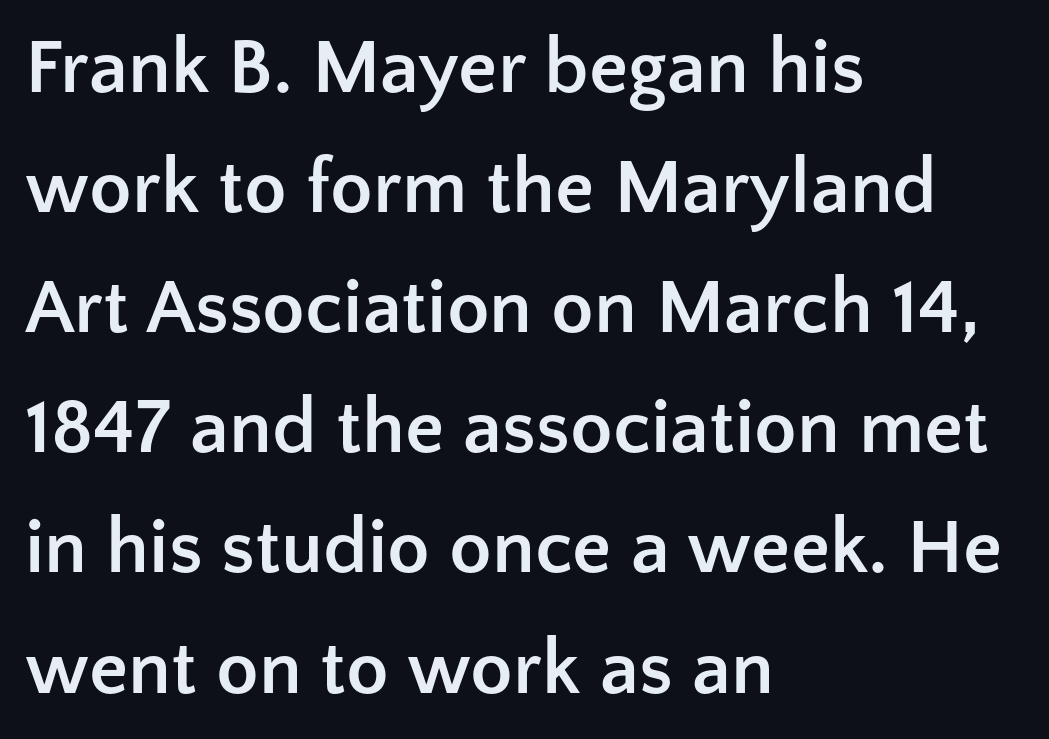
The image shows 78 px semibold sans-serif type, upright; set left-aligned, normal line spacing (1.54x), normal letter spacing, not underlined; low stroke contrast and a medium x-height.
